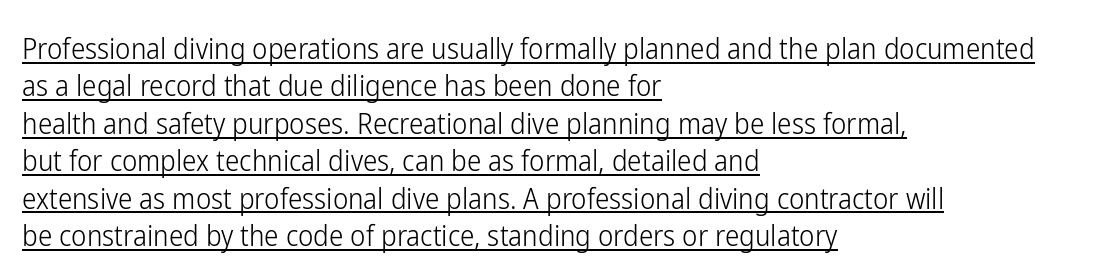
The image shows 29 px light, condensed sans-serif type, upright; set left-aligned, normal line spacing (1.29x), normal letter spacing, underlined; low stroke contrast and a medium x-height.
